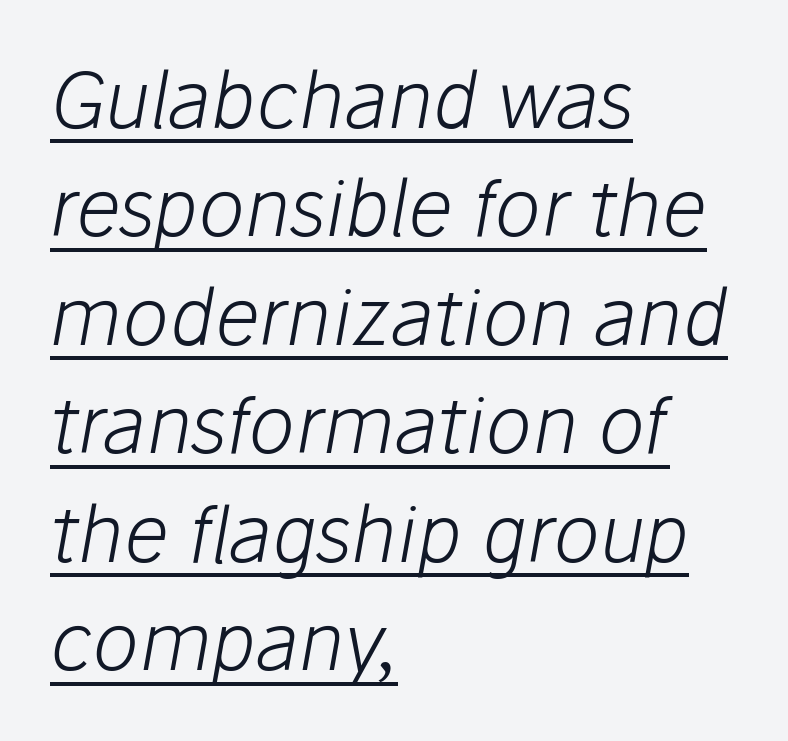
Q: Is the text bold? A: No.
Q: Is the text italic (slanted)? A: Yes, it leans right by about 10 degrees.
Q: Is the text underlined? A: Yes.
Q: How is the paragraph aligned? A: Left-aligned.
Q: Is the spacing between letters normal or unusually wide? A: Normal.
Q: Is the spacing between lines tight, normal or loose? A: Normal.
Q: Width (condensed, normal, or wide)? A: Normal.
Q: Stroke contrast? A: Low.
Q: x-height? A: Medium.
Q: Monospaced? A: No.
